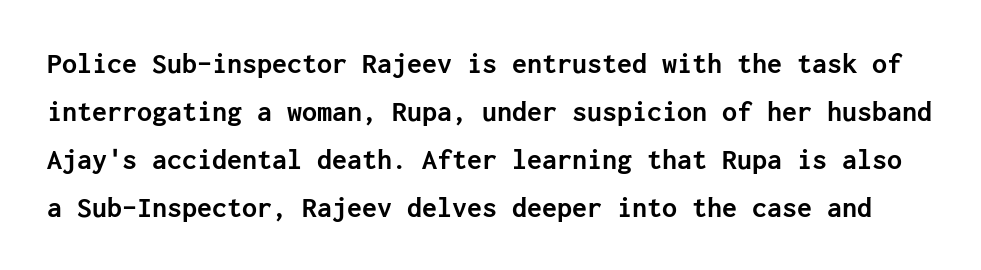
Q: Is the text bold? A: Yes.
Q: Is the text italic (slanted)? A: No, it is upright.
Q: Is the typeface a serif or a sans-serif typeface? A: Sans-serif.
Q: Is the text underlined? A: No.
Q: Is the spacing between letters normal or unusually wide? A: Normal.
Q: Is the spacing between lines tight, normal or loose? A: Normal.
Q: Width (condensed, normal, or wide)? A: Normal.
Q: Stroke contrast? A: Low.
Q: x-height? A: Medium.
